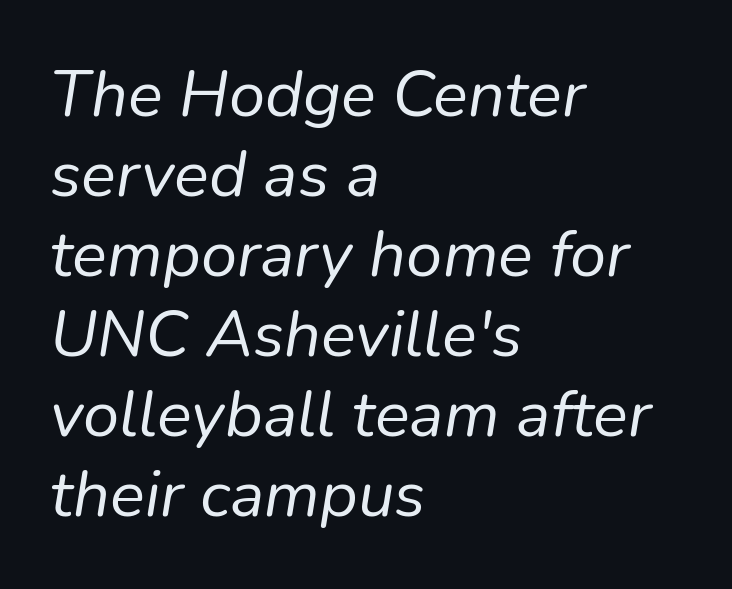
The image shows 65 px regular-weight type, italic (leaning right); set left-aligned, line spacing 1.23x, normal letter spacing, not underlined; low stroke contrast and a medium x-height.
